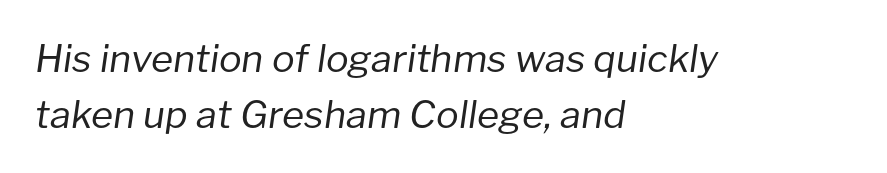
Just letters on the line, the space beneath them empty. Nobody touched the tracking dial on this one. The weight would be labelled regular, book, light, or lighter still. The typesetter chose a ragged-right arrangement here.
